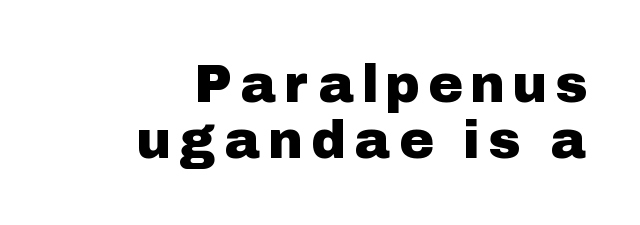
Q: Is the text italic (slanted)? A: No, it is upright.
Q: Is the typeface a serif or a sans-serif typeface? A: Sans-serif.
Q: Is the text underlined? A: No.
Q: How is the paragraph aligned? A: Right-aligned.
Q: Is the spacing between letters normal or unusually wide? A: Unusually wide.
Q: Is the spacing between lines tight, normal or loose? A: Tight.
Q: Width (condensed, normal, or wide)? A: Normal.
Q: Stroke contrast? A: Low.
Q: x-height? A: Medium.
Q: Monospaced? A: No.
